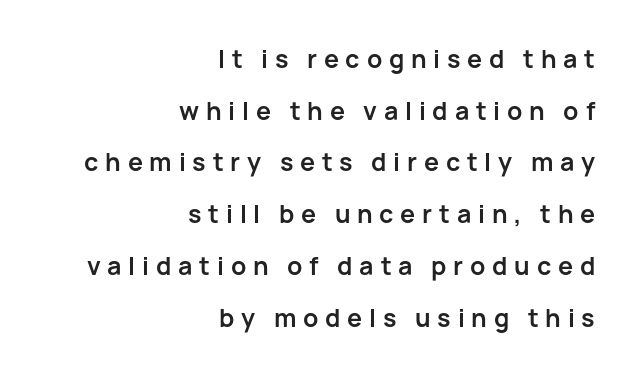
{"italic": "no", "bold": "yes", "underline": "no", "align": "right", "line_spacing": "loose", "line_spacing_ratio": 2.07, "letter_spacing": "wide", "letter_spacing_em": 0.27, "glyph_px": 25}
